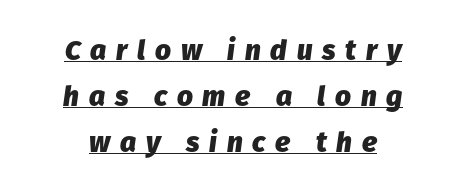
Q: Is the text bold? A: Yes.
Q: Is the text italic (slanted)? A: Yes, it leans right by about 8 degrees.
Q: Is the text underlined? A: Yes.
Q: How is the paragraph aligned? A: Centered.
Q: Is the spacing between letters normal or unusually wide? A: Unusually wide.
Q: Is the spacing between lines tight, normal or loose? A: Normal.
Q: Width (condensed, normal, or wide)? A: Normal.
Q: Stroke contrast? A: Low.
Q: x-height? A: Medium.
Q: Monospaced? A: No.
